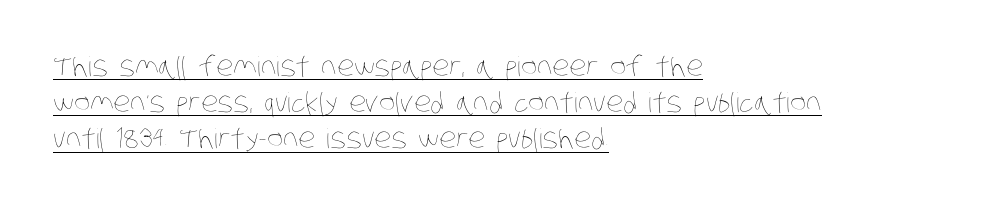
Q: Is the text bold? A: No.
Q: Is the text underlined? A: Yes.
Q: How is the paragraph aligned? A: Left-aligned.
Q: Is the spacing between letters normal or unusually wide? A: Normal.
Q: Is the spacing between lines tight, normal or loose? A: Normal.
